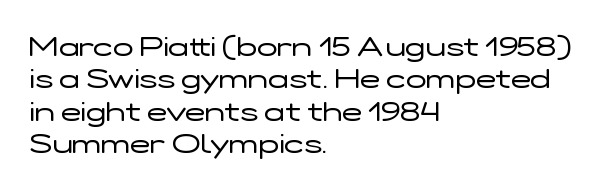
The font is comparable to plain body text, perhaps lighter. Line starts are locked; line ends wander. Nothing unusual about the tracking: characters are spaced as the font intends. The type sits square on the baseline with zero lean. Rule under the text: the space is simply empty.
